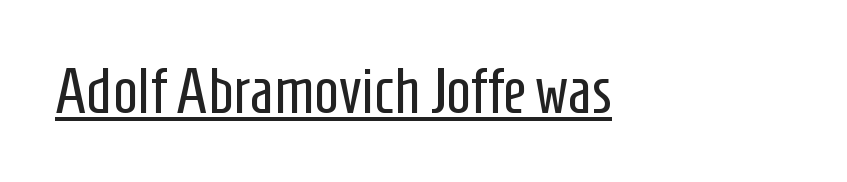
Q: Is the text bold? A: No.
Q: Is the text italic (slanted)? A: No, it is upright.
Q: Is the typeface a serif or a sans-serif typeface? A: Sans-serif.
Q: Is the text underlined? A: Yes.
Q: Is the spacing between letters normal or unusually wide? A: Normal.
Q: Width (condensed, normal, or wide)? A: Condensed.
Q: Stroke contrast? A: Low.
Q: x-height? A: Medium.
Q: Monospaced? A: No.
